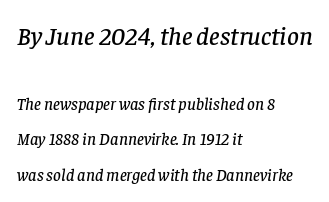
The image shows 26 px text type, italic (leaning right); set left-aligned, loose line spacing (2.08x), normal letter spacing, not underlined; the first (top) block is 1.53x larger.
